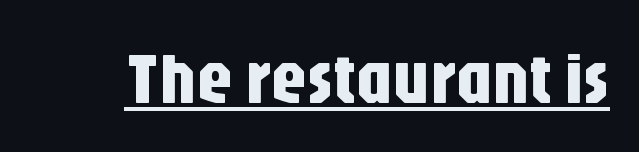
What decoration does the sample have? An underline. The rendering uses natural spacing where letterforms have individual widths. The axis of the letterforms is exactly vertical. Serifs: no, the terminals of the letterforms are clean. Between one letter and the next there's only the usual sliver of space.
